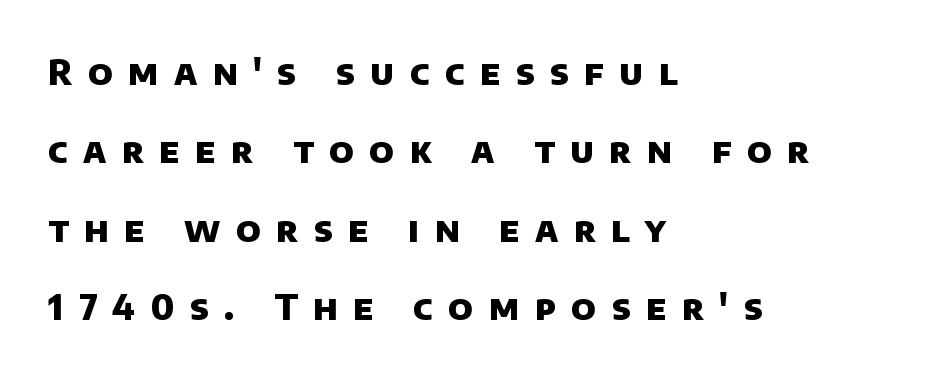
{"serif": "no", "bold": "yes", "weight": "heavy", "width": "normal", "stroke_contrast": "low", "x_height": "large", "monospaced": "no", "underline": "no", "align": "left", "line_spacing": "loose", "line_spacing_ratio": 2.24, "letter_spacing": "wide", "letter_spacing_em": 0.44, "glyph_px": 35}
